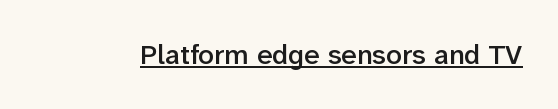
The image shows 28 px semibold sans-serif type, upright; set normal letter spacing, underlined; low stroke contrast and a medium x-height.
